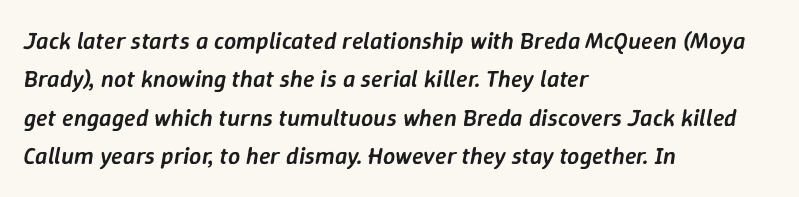
Q: Is the text bold? A: Semi-bold.
Q: Is the text italic (slanted)? A: Yes, it leans right by about 9 degrees.
Q: Is the text underlined? A: No.
Q: How is the paragraph aligned? A: Left-aligned.
Q: Is the spacing between letters normal or unusually wide? A: Normal.
Q: Is the spacing between lines tight, normal or loose? A: Normal.
